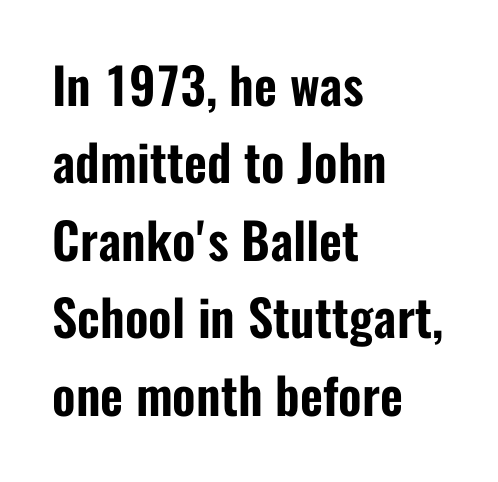
{"serif": "no", "italic": "no", "width": "condensed", "stroke_contrast": "low", "x_height": "medium", "monospaced": "no", "underline": "no", "align": "left", "line_spacing": "normal", "line_spacing_ratio": 1.55, "letter_spacing": "normal", "letter_spacing_em": 0.0, "glyph_px": 50}
